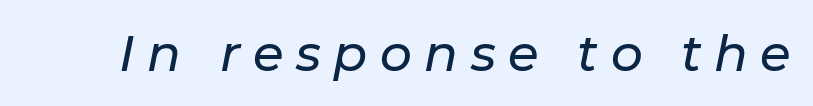
The image shows 50 px text type, italic (leaning right); set unusually wide letter spacing (+0.25 em), not underlined; low stroke contrast and a medium x-height.
